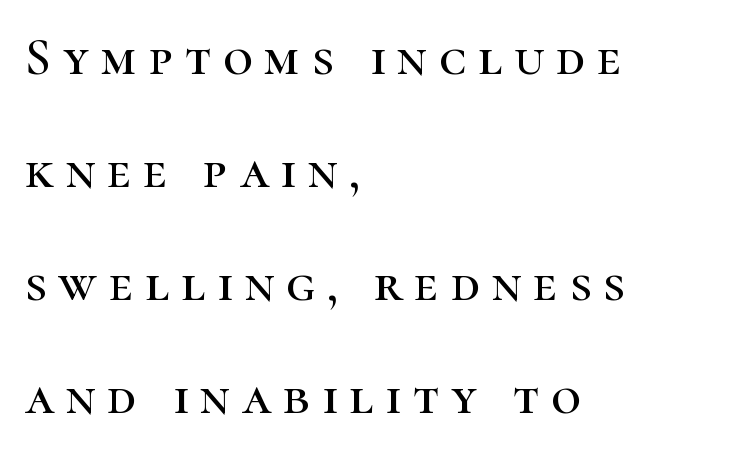
These lines are composed in type with serifs. What stands out about the letter spacing? Its width — letters are far apart. Descender tails drop into unmarked territory. The axis of the letterforms is exactly vertical. Spacing verdict: proportional, widths tailored to each character. The line-height multiplier appears high, well above default.
